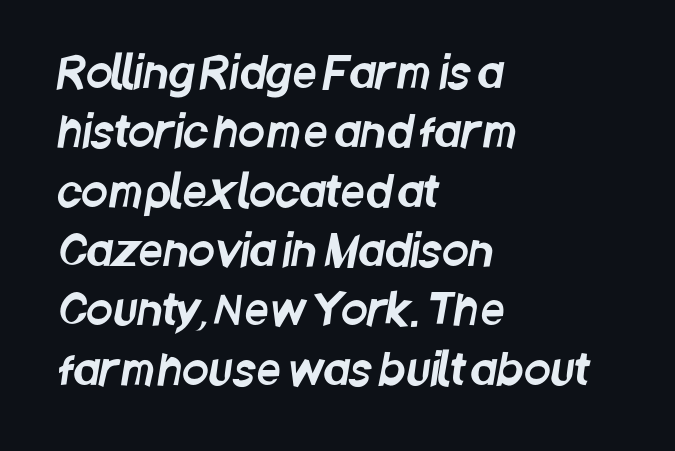
Visually the block forms a straight wall on the left and a jagged coastline on the right. Inter-character spacing is left at the font's built-in metrics. The words here are not underlined. Does the type have serifs? No, each stem ends abruptly. This block has exactly the height ordinary leading produces.
